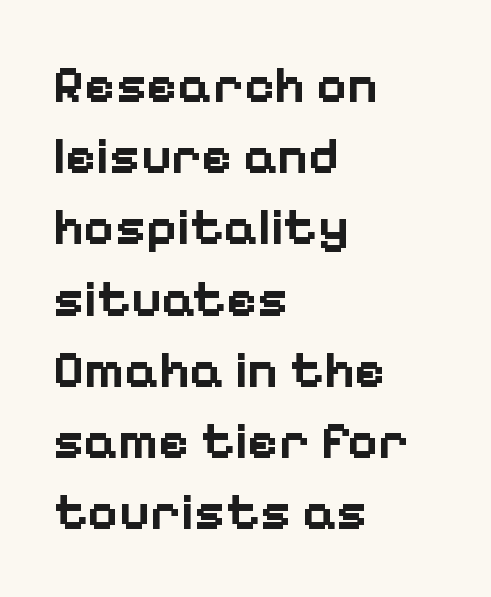
Q: Is the text bold? A: Yes.
Q: Is the text italic (slanted)? A: No, it is upright.
Q: Is the typeface a serif or a sans-serif typeface? A: Sans-serif.
Q: Is the text underlined? A: No.
Q: How is the paragraph aligned? A: Left-aligned.
Q: Is the spacing between letters normal or unusually wide? A: Normal.
Q: Is the spacing between lines tight, normal or loose? A: Normal.
Q: Width (condensed, normal, or wide)? A: Normal.
Q: Stroke contrast? A: Low.
Q: x-height? A: Medium.
Q: Monospaced? A: No.
